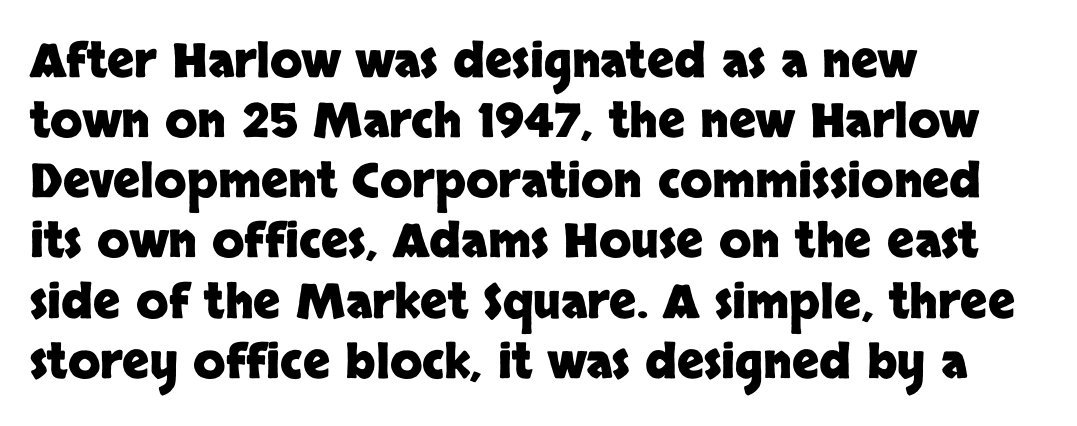
{"serif": "no", "italic": "no", "bold": "yes", "weight": "heavy", "width": "normal", "stroke_contrast": "low", "x_height": "large", "monospaced": "no", "underline": "no", "align": "left", "line_spacing": "normal", "line_spacing_ratio": 1.28, "letter_spacing": "normal", "letter_spacing_em": 0.0, "glyph_px": 47}
